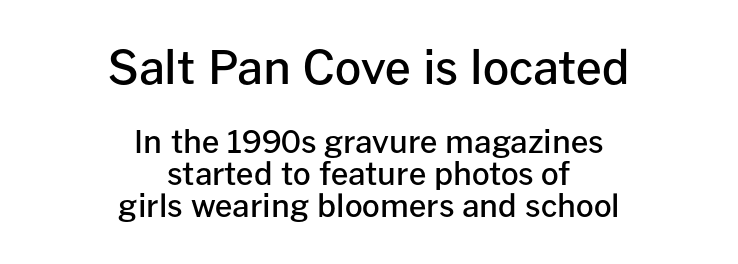
{"serif": "no", "italic": "no", "bold": "semi", "weight": "semibold", "width": "normal", "stroke_contrast": "low", "x_height": "medium", "monospaced": "no", "underline": "no", "align": "center", "line_spacing": "tight", "line_spacing_ratio": 1.03, "letter_spacing": "normal", "letter_spacing_em": 0.0, "larger_block": "first", "size_ratio": 1.48, "glyph_px": 46}
